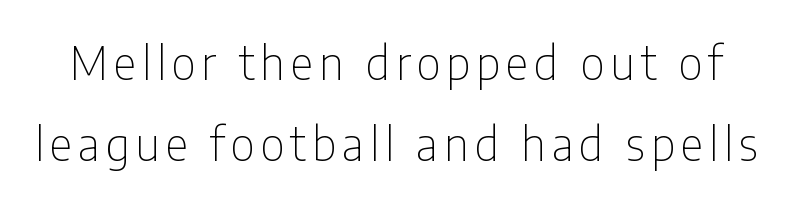
{"serif": "no", "italic": "no", "bold": "no", "weight": "thin", "width": "condensed", "stroke_contrast": "low", "x_height": "medium", "monospaced": "no", "underline": "no", "line_spacing_ratio": 1.81, "glyph_px": 45}
